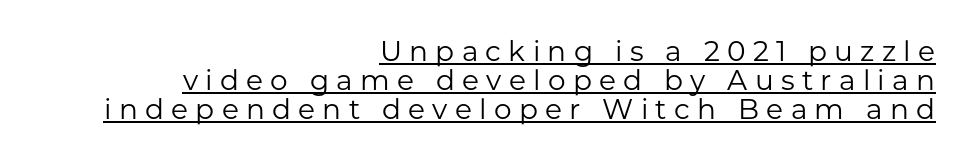
Q: Is the text bold? A: No.
Q: Is the text italic (slanted)? A: No, it is upright.
Q: Is the typeface a serif or a sans-serif typeface? A: Sans-serif.
Q: Is the text underlined? A: Yes.
Q: How is the paragraph aligned? A: Right-aligned.
Q: Is the spacing between letters normal or unusually wide? A: Unusually wide.
Q: Is the spacing between lines tight, normal or loose? A: Tight.
Q: Width (condensed, normal, or wide)? A: Normal.
Q: Stroke contrast? A: Low.
Q: x-height? A: Medium.
Q: Monospaced? A: No.
